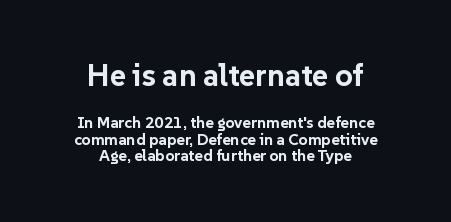
Q: Is the text bold? A: Yes.
Q: Is the text italic (slanted)? A: No, it is upright.
Q: Is the typeface a serif or a sans-serif typeface? A: Sans-serif.
Q: Is the text underlined? A: No.
Q: How is the paragraph aligned? A: Centered.
Q: Is the spacing between letters normal or unusually wide? A: Normal.
Q: Is the spacing between lines tight, normal or loose? A: Tight.
Q: Which block of text is set in a larger size, the first (top) or the second (bottom)? A: The first (top) one.
Q: Width (condensed, normal, or wide)? A: Normal.
Q: Stroke contrast? A: Low.
Q: x-height? A: Medium.
Q: Monospaced? A: No.
